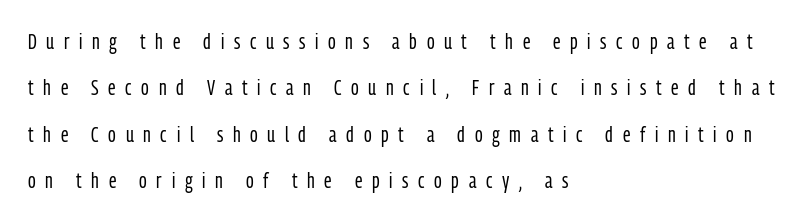
{"italic": "no", "bold": "no", "underline": "no", "align": "left", "line_spacing": "loose", "line_spacing_ratio": 2.21, "letter_spacing": "wide", "letter_spacing_em": 0.46, "glyph_px": 21}
